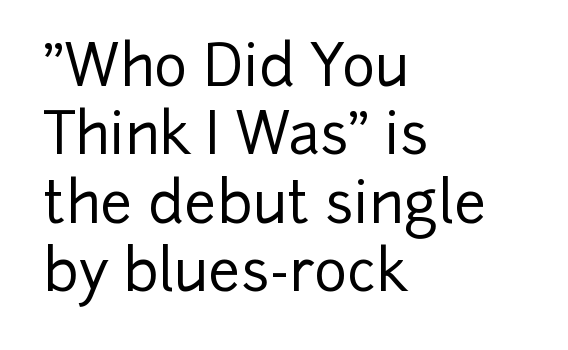
The image shows 57 px sans-serif type, upright; set left-aligned, line spacing 1.2x, normal letter spacing, not underlined; low stroke contrast and a medium x-height.
